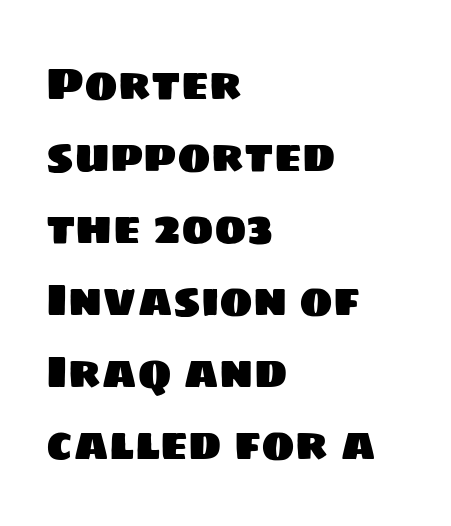
Q: Is the typeface a serif or a sans-serif typeface? A: Sans-serif.
Q: Is the text underlined? A: No.
Q: How is the paragraph aligned? A: Left-aligned.
Q: Is the spacing between letters normal or unusually wide? A: Normal.
Q: Is the spacing between lines tight, normal or loose? A: Normal.
Q: Width (condensed, normal, or wide)? A: Normal.
Q: Stroke contrast? A: Low.
Q: x-height? A: Large.
Q: Monospaced? A: No.
